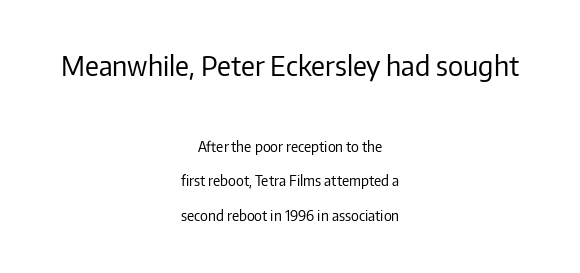
The image shows 27 px text type, upright; set centered, loose line spacing (2.48x), normal letter spacing, not underlined; the first (top) block is 1.93x larger.
